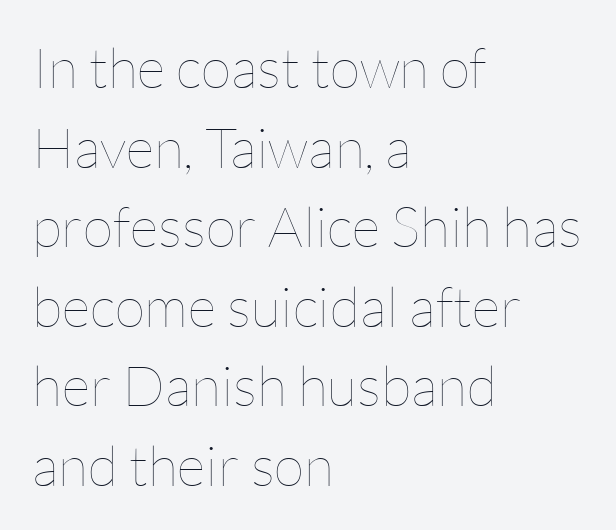
Q: Is the text bold? A: No.
Q: Is the text italic (slanted)? A: No, it is upright.
Q: Is the text underlined? A: No.
Q: How is the paragraph aligned? A: Left-aligned.
Q: Is the spacing between letters normal or unusually wide? A: Normal.
Q: Is the spacing between lines tight, normal or loose? A: Normal.
Q: Width (condensed, normal, or wide)? A: Normal.
Q: Stroke contrast? A: Low.
Q: x-height? A: Medium.
Q: Monospaced? A: No.
